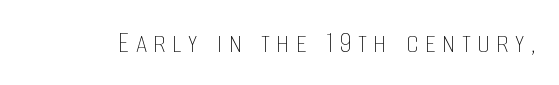
Q: Is the text bold? A: No.
Q: Is the text italic (slanted)? A: No, it is upright.
Q: Is the text underlined? A: No.
Q: Is the spacing between letters normal or unusually wide? A: Unusually wide.
Q: Width (condensed, normal, or wide)? A: Condensed.
Q: Stroke contrast? A: Low.
Q: x-height? A: Large.
Q: Monospaced? A: No.
